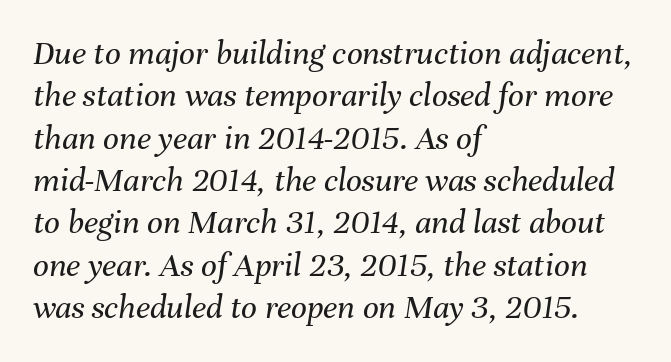
The passage shown has conventional tracking throughout. Stems and bowls with no extra thickness — not bold. Do the characters align in a grid? No, the font is proportional. This rendering features lettering with no underline.
